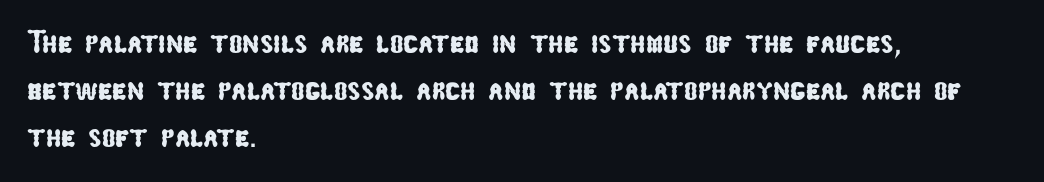
{"serif": "no", "width": "condensed", "stroke_contrast": "low", "x_height": "medium", "monospaced": "no", "underline": "no", "align": "left", "line_spacing": "normal", "line_spacing_ratio": 1.47, "letter_spacing": "normal", "letter_spacing_em": 0.0, "glyph_px": 32}
